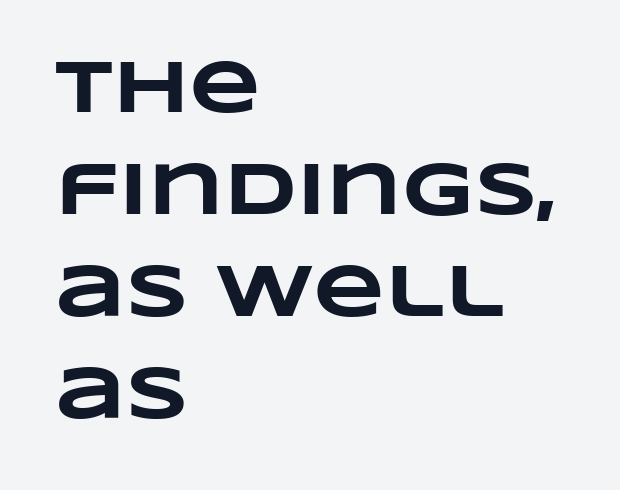
{"bold": "yes", "weight": "heavy", "width": "wide", "stroke_contrast": "low", "x_height": "large", "monospaced": "no", "underline": "no", "align": "left", "line_spacing": "normal", "line_spacing_ratio": 1.38, "letter_spacing": "normal", "letter_spacing_em": 0.0, "glyph_px": 74}
